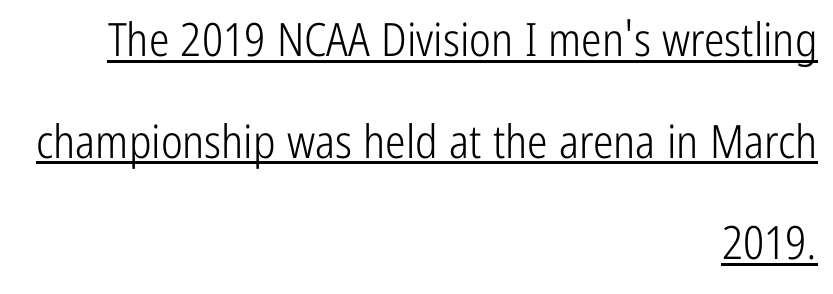
Q: Is the text bold? A: No.
Q: Is the text italic (slanted)? A: No, it is upright.
Q: Is the typeface a serif or a sans-serif typeface? A: Sans-serif.
Q: Is the text underlined? A: Yes.
Q: How is the paragraph aligned? A: Right-aligned.
Q: Is the spacing between letters normal or unusually wide? A: Normal.
Q: Is the spacing between lines tight, normal or loose? A: Loose.
Q: Width (condensed, normal, or wide)? A: Condensed.
Q: Stroke contrast? A: Low.
Q: x-height? A: Medium.
Q: Monospaced? A: No.
